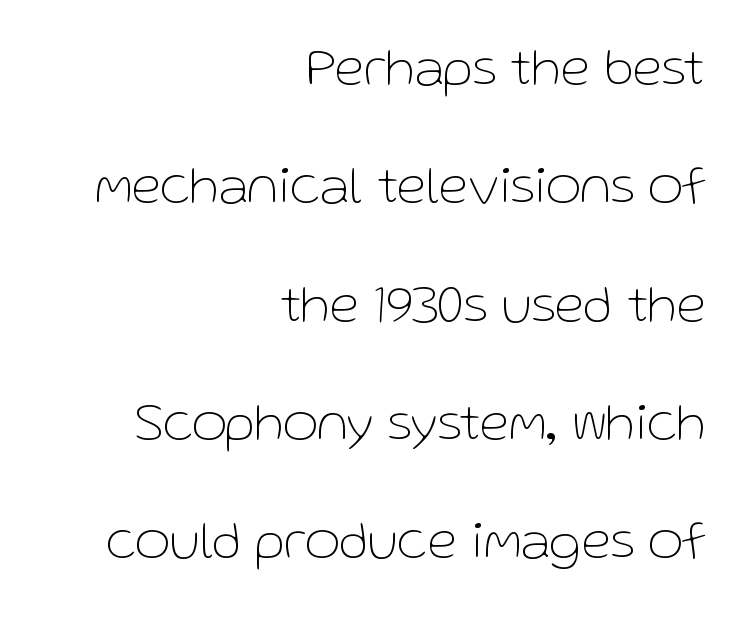
The face looks like a standard text weight, possibly lighter. A typesetter would call this leading open, well beyond the default. Clear beneath every line of the passage. When letters stand straight like this, we call the style roman or upright. These lines are rendered in a variable-pitch font.
